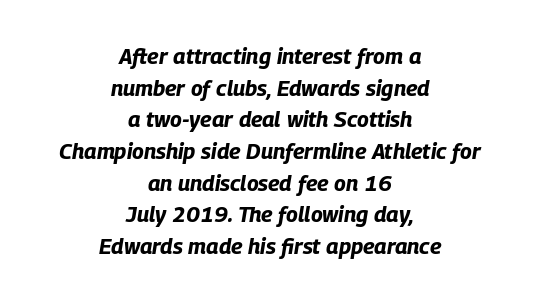
Thick stems and heavy bowls — unmistakably bold. The specimen reads as italic at a glance. Both edges are ragged and mirror each other, which tells us the setting is centered. Words appear dense and cohesive because spacing is normal. Vertically, the passage feels balanced, rows spaced as you'd expect.
